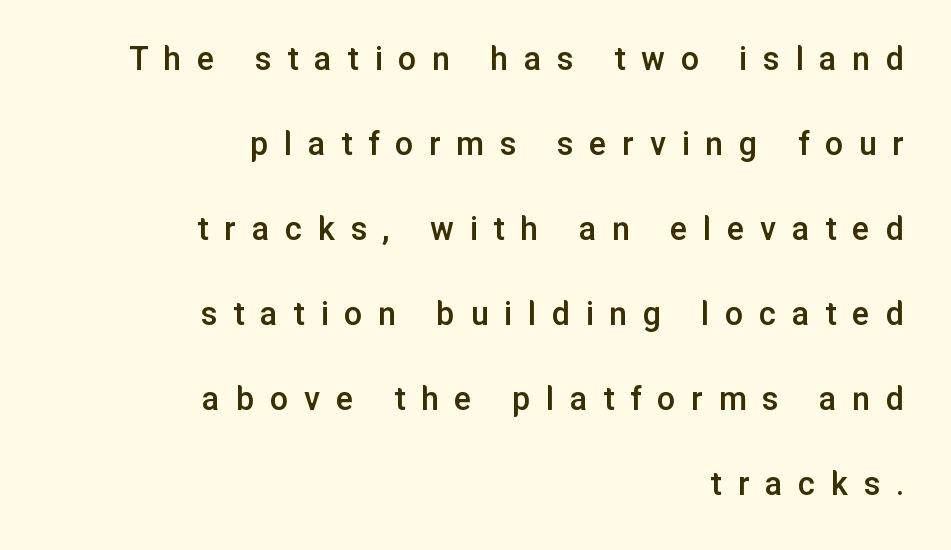
{"serif": "no", "italic": "no", "bold": "semi", "weight": "semibold", "width": "normal", "stroke_contrast": "low", "x_height": "medium", "monospaced": "no", "underline": "no", "align": "right", "line_spacing": "loose", "line_spacing_ratio": 2.36, "letter_spacing": "wide", "letter_spacing_em": 0.44, "glyph_px": 36}
